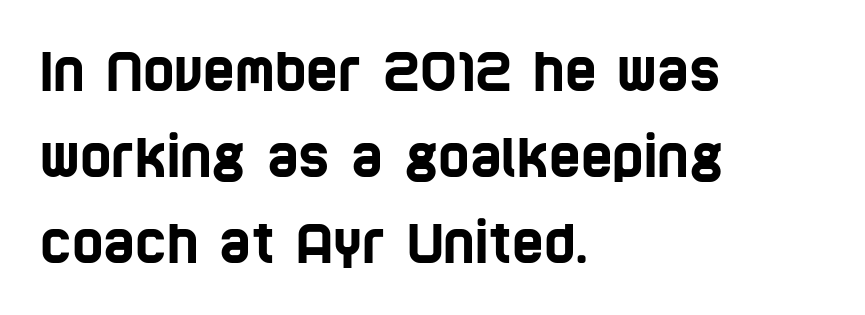
The image shows 54 px condensed sans-serif type; set left-aligned, normal line spacing (1.59x), normal letter spacing, not underlined; low stroke contrast and a large x-height.
